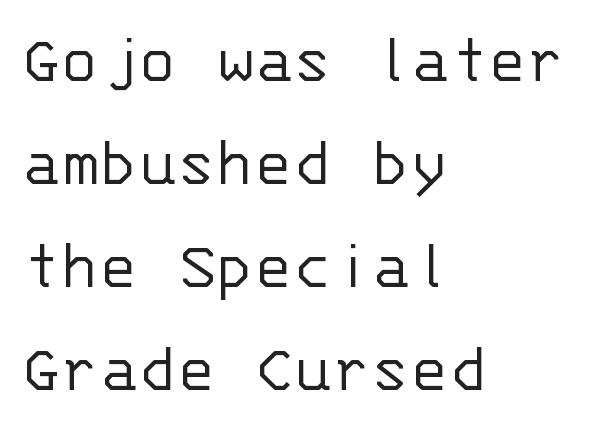
The image shows 72 px light sans-serif type, upright, monospaced; set left-aligned, normal line spacing (1.43x), normal letter spacing, not underlined; low stroke contrast and a large x-height.
